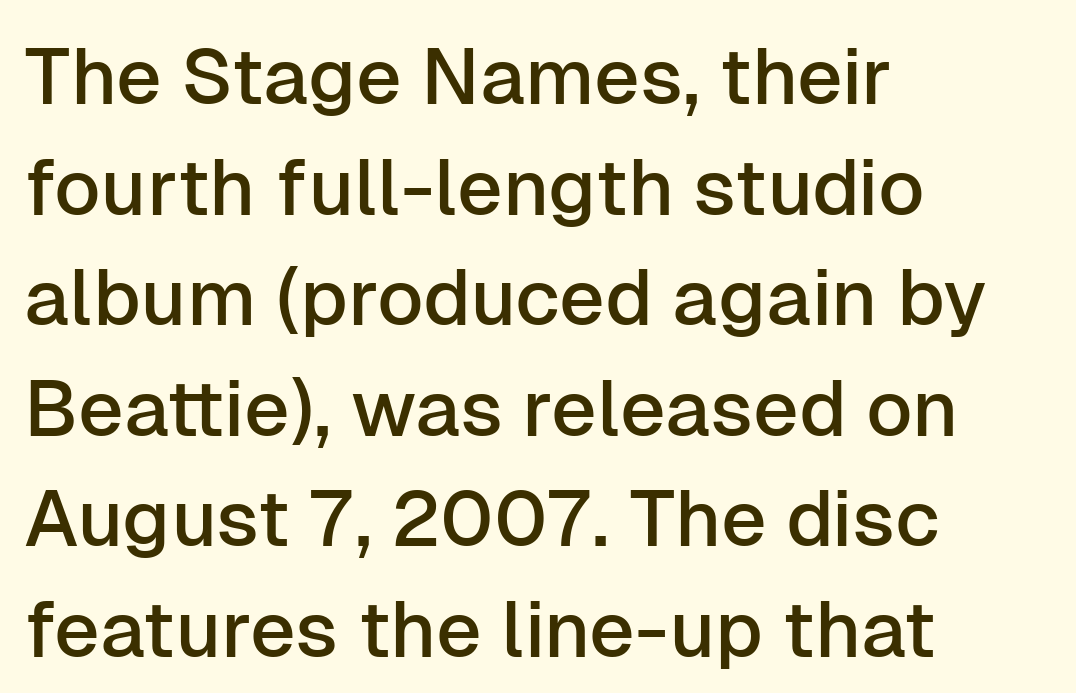
Q: Is the text italic (slanted)? A: No, it is upright.
Q: Is the typeface a serif or a sans-serif typeface? A: Sans-serif.
Q: Is the text underlined? A: No.
Q: How is the paragraph aligned? A: Left-aligned.
Q: Is the spacing between letters normal or unusually wide? A: Normal.
Q: Is the spacing between lines tight, normal or loose? A: Normal.
Q: Width (condensed, normal, or wide)? A: Normal.
Q: Stroke contrast? A: Low.
Q: x-height? A: Medium.
Q: Monospaced? A: No.
